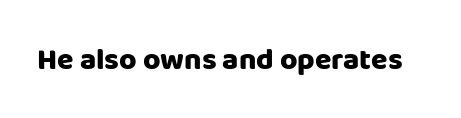
{"serif": "no", "italic": "no", "bold": "yes", "weight": "heavy", "width": "normal", "stroke_contrast": "low", "x_height": "large", "monospaced": "no", "underline": "no", "letter_spacing": "normal", "letter_spacing_em": 0.0, "glyph_px": 30}
